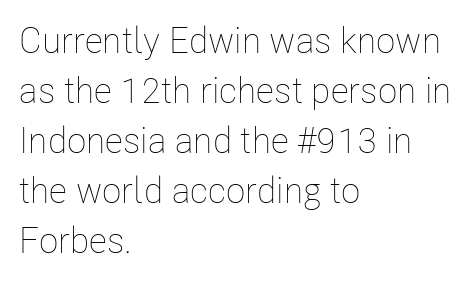
Q: Is the text bold? A: No.
Q: Is the text italic (slanted)? A: No, it is upright.
Q: Is the text underlined? A: No.
Q: How is the paragraph aligned? A: Left-aligned.
Q: Is the spacing between letters normal or unusually wide? A: Normal.
Q: Is the spacing between lines tight, normal or loose? A: Normal.
Q: Width (condensed, normal, or wide)? A: Condensed.
Q: Stroke contrast? A: Low.
Q: x-height? A: Medium.
Q: Monospaced? A: No.
